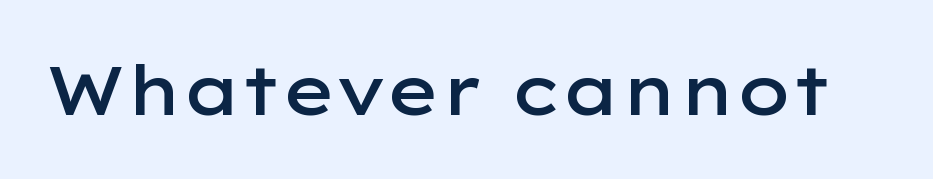
Q: Is the text bold? A: Semi-bold.
Q: Is the text italic (slanted)? A: No, it is upright.
Q: Is the typeface a serif or a sans-serif typeface? A: Sans-serif.
Q: Is the text underlined? A: No.
Q: Is the spacing between letters normal or unusually wide? A: Normal.
Q: Width (condensed, normal, or wide)? A: Wide.
Q: Stroke contrast? A: Low.
Q: x-height? A: Medium.
Q: Monospaced? A: No.
